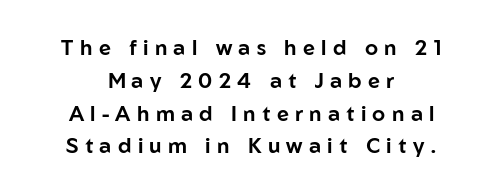
The image shows 21 px text type, upright; set centered, normal line spacing (1.56x), unusually wide letter spacing (+0.3 em), not underlined.
